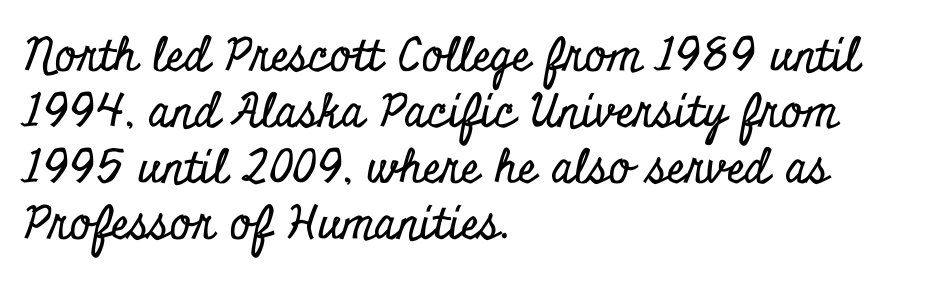
The image shows 46 px condensed serif type; set left-aligned, line spacing 1.22x, normal letter spacing, not underlined; low stroke contrast and a small x-height.
